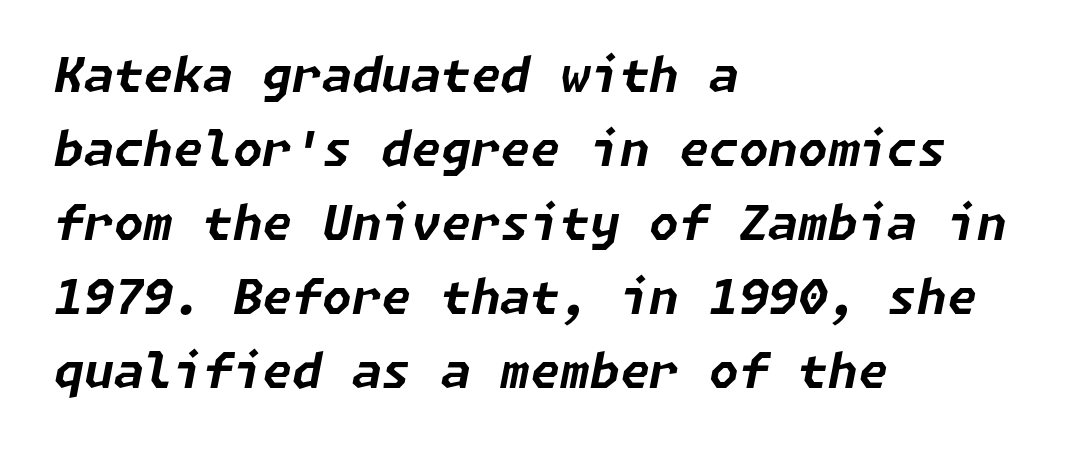
{"italic": "yes", "lean": "right", "slant_degrees": 11, "bold": "yes", "weight": "bold", "width": "normal", "stroke_contrast": "low", "x_height": "medium", "underline": "no", "align": "left", "line_spacing": "normal", "line_spacing_ratio": 1.54, "letter_spacing": "normal", "letter_spacing_em": 0.0, "glyph_px": 48}
